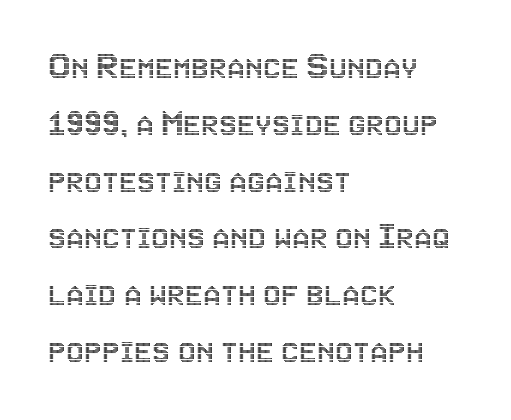
Q: Is the text italic (slanted)? A: No, it is upright.
Q: Is the text underlined? A: No.
Q: How is the paragraph aligned? A: Left-aligned.
Q: Is the spacing between letters normal or unusually wide? A: Normal.
Q: Is the spacing between lines tight, normal or loose? A: Normal.
Q: Width (condensed, normal, or wide)? A: Condensed.
Q: x-height? A: Large.
Q: Monospaced? A: No.
